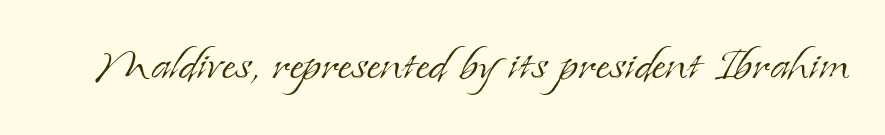
{"serif": "yes", "bold": "no", "weight": "light", "width": "normal", "stroke_contrast": "low", "x_height": "small", "monospaced": "no", "underline": "no", "letter_spacing": "normal", "letter_spacing_em": 0.0, "glyph_px": 59}
